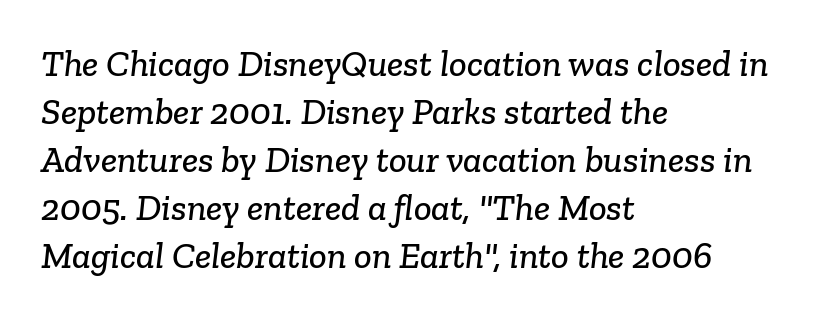
Q: Is the typeface a serif or a sans-serif typeface? A: Serif.
Q: Is the text underlined? A: No.
Q: How is the paragraph aligned? A: Left-aligned.
Q: Is the spacing between letters normal or unusually wide? A: Normal.
Q: Is the spacing between lines tight, normal or loose? A: Normal.
Q: Width (condensed, normal, or wide)? A: Normal.
Q: Stroke contrast? A: Low.
Q: x-height? A: Medium.
Q: Monospaced? A: No.
